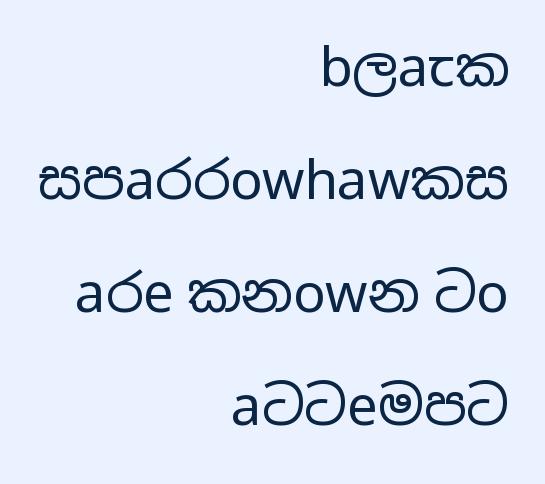
The image shows 54 px regular-weight, wide sans-serif type, upright; set right-aligned, loose line spacing (2.09x), normal letter spacing, not underlined; low stroke contrast and a medium x-height.
